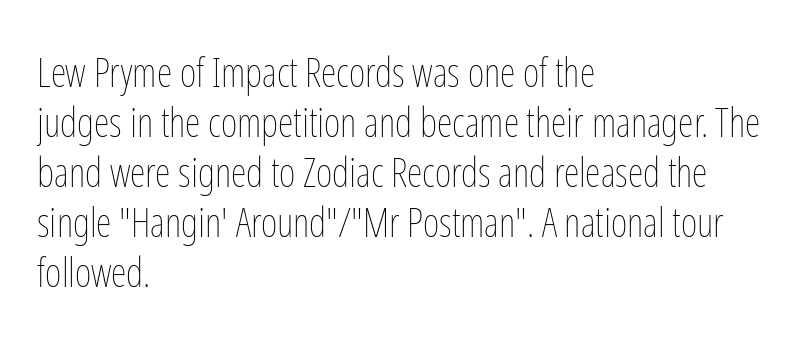
Reading down the column, the eye jumps a familiar distance to each next line. Beneath every word, the page is bare. A typesetter would mark this as roman, not italic. The horizontal fit of the characters is conventional and even. The strokes carry an ordinary text weight at most. Teacher's note: observe the even left margin — that is flush-left alignment.
